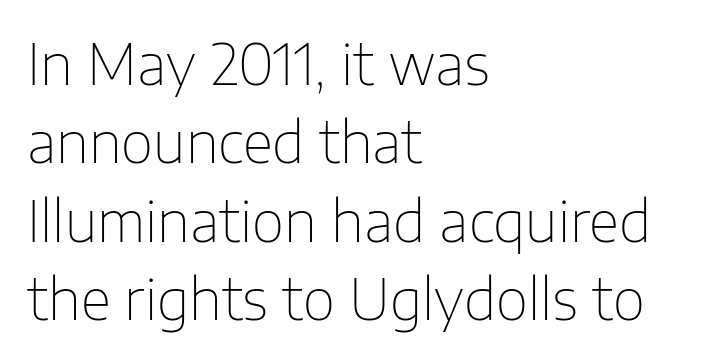
The image shows 56 px thin sans-serif type, upright; set left-aligned, normal line spacing (1.4x), normal letter spacing, not underlined; low stroke contrast and a medium x-height.
